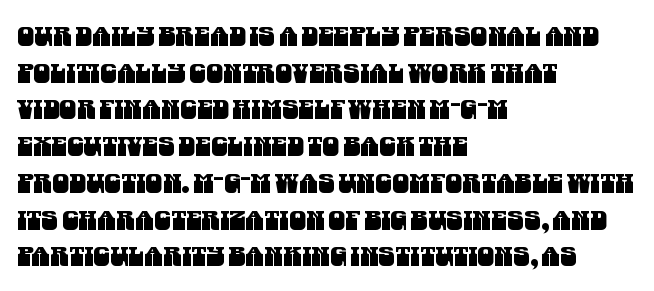
The area under the type is left untouched. Line beginnings align vertically; line endings do not. Each new line begins a customary step beneath the previous one. Nothing unusual about the tracking: characters are spaced as the font intends.
